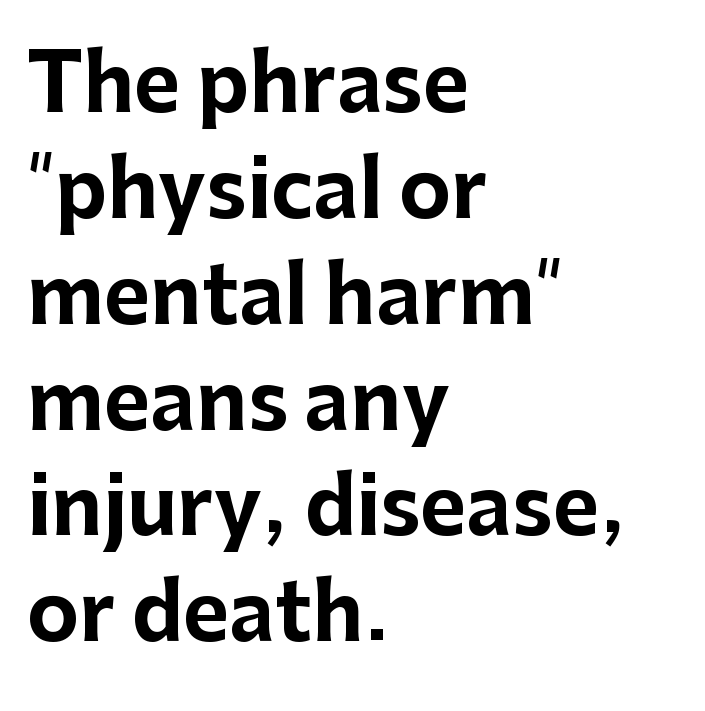
Q: Is the text bold? A: Yes.
Q: Is the text italic (slanted)? A: No, it is upright.
Q: Is the typeface a serif or a sans-serif typeface? A: Sans-serif.
Q: Is the text underlined? A: No.
Q: How is the paragraph aligned? A: Left-aligned.
Q: Is the spacing between letters normal or unusually wide? A: Normal.
Q: Is the spacing between lines tight, normal or loose? A: Normal.
Q: Width (condensed, normal, or wide)? A: Normal.
Q: Stroke contrast? A: Low.
Q: x-height? A: Medium.
Q: Monospaced? A: No.
